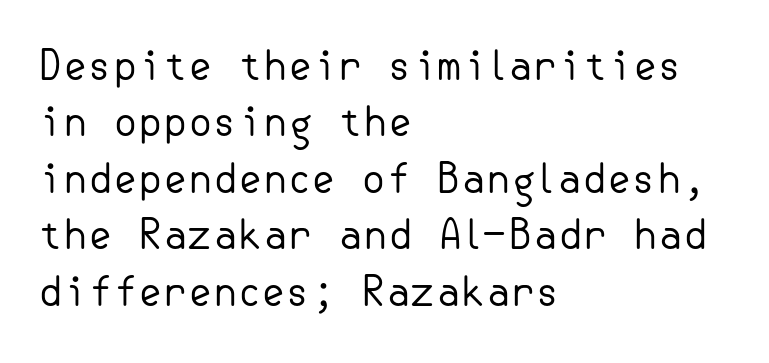
Posture: straight, roman, zero tilt. The strip under each line holds only bare page. The text block is weighted toward the left margin, trailing off unevenly rightward. The glyphs in this specimen are sans serif.
